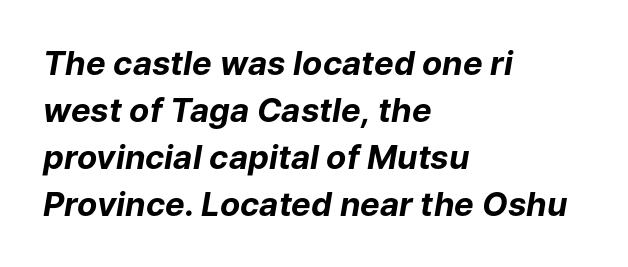
The image shows 33 px bold type, italic (leaning right); set left-aligned, normal line spacing (1.42x), normal letter spacing, not underlined; low stroke contrast and a medium x-height.
